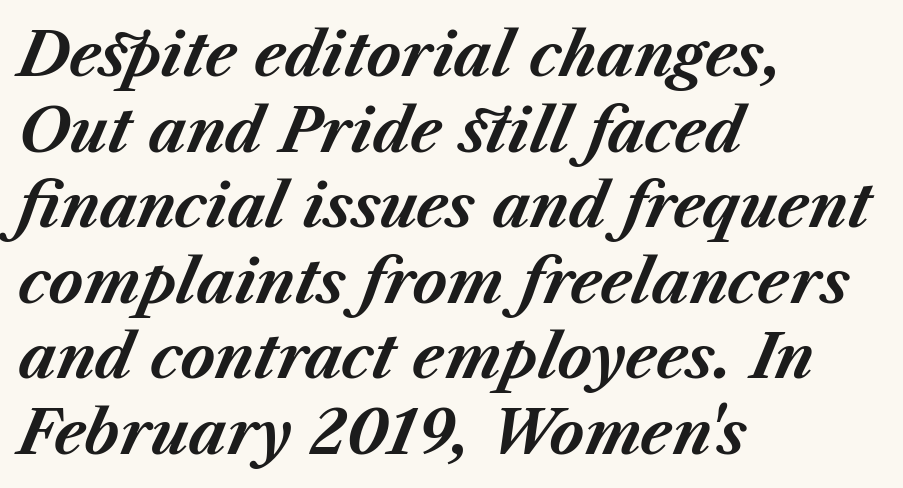
{"italic": "yes", "lean": "right", "slant_degrees": 23, "bold": "yes", "weight": "bold", "width": "normal", "stroke_contrast": "medium", "x_height": "medium", "monospaced": "no", "underline": "no", "align": "left", "line_spacing": "normal", "line_spacing_ratio": 1.28, "letter_spacing": "normal", "letter_spacing_em": 0.0, "glyph_px": 59}
